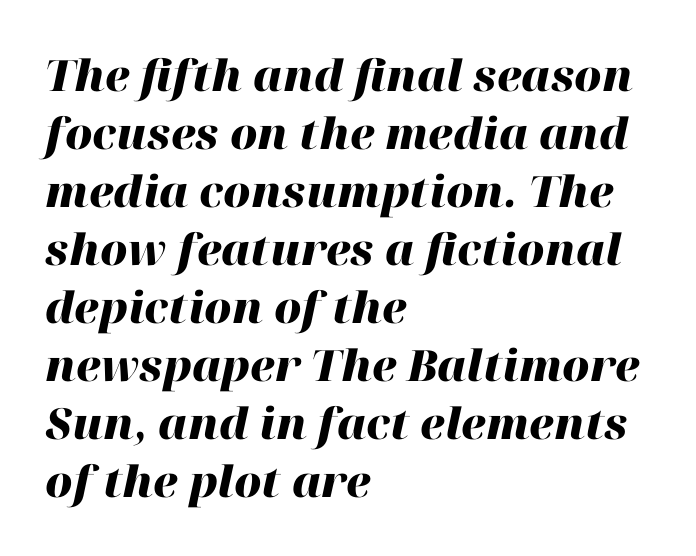
Here the glyphs are tracked normally, forming tight word shapes. Line beginnings align vertically; line endings do not. Style check: oblique. Looks like regular typesetting: each glyph gets only the width it needs.
